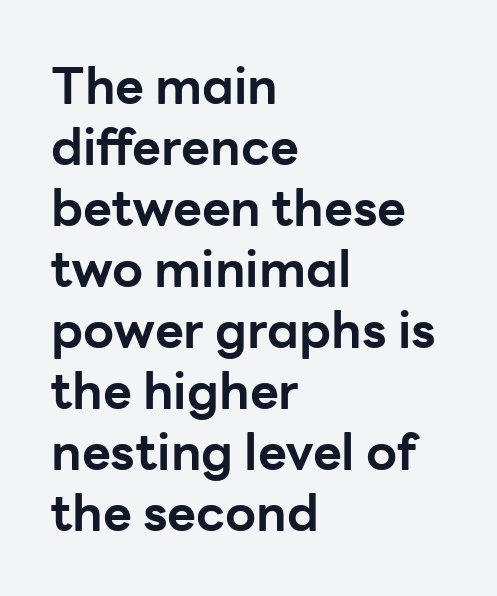
{"serif": "no", "italic": "no", "bold": "yes", "weight": "bold", "width": "normal", "stroke_contrast": "low", "x_height": "medium", "monospaced": "no", "underline": "no", "align": "left", "line_spacing_ratio": 1.22, "letter_spacing": "normal", "letter_spacing_em": 0.0, "glyph_px": 50}
